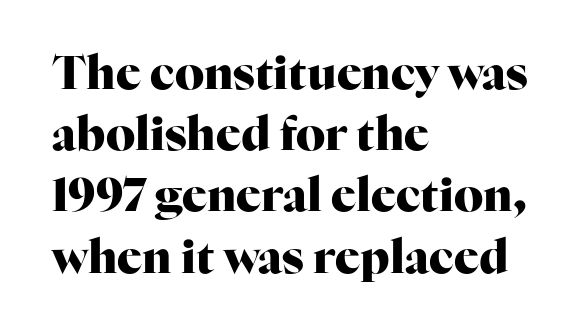
Q: Is the text bold? A: Yes.
Q: Is the text italic (slanted)? A: No, it is upright.
Q: Is the typeface a serif or a sans-serif typeface? A: Serif.
Q: Is the text underlined? A: No.
Q: How is the paragraph aligned? A: Left-aligned.
Q: Is the spacing between letters normal or unusually wide? A: Normal.
Q: Is the spacing between lines tight, normal or loose? A: Normal.
Q: Width (condensed, normal, or wide)? A: Normal.
Q: Stroke contrast? A: High.
Q: x-height? A: Medium.
Q: Monospaced? A: No.
